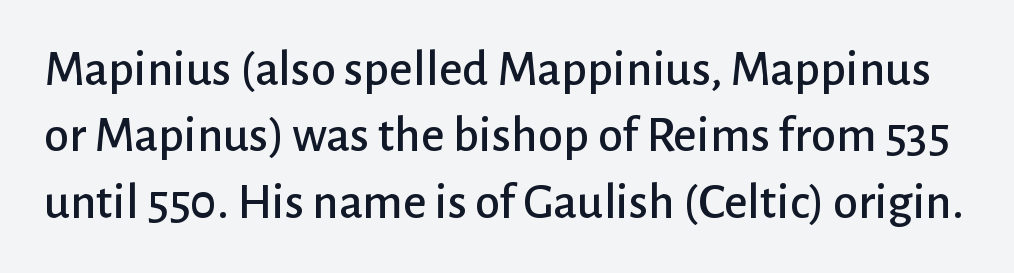
{"serif": "no", "italic": "no", "width": "normal", "stroke_contrast": "low", "x_height": "medium", "monospaced": "no", "underline": "no", "line_spacing": "normal", "line_spacing_ratio": 1.3, "letter_spacing": "normal", "letter_spacing_em": 0.0, "glyph_px": 51}
